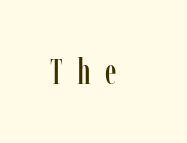
{"serif": "yes", "italic": "no", "width": "condensed", "stroke_contrast": "low", "x_height": "medium", "monospaced": "no", "underline": "no", "letter_spacing": "wide", "letter_spacing_em": 0.41, "glyph_px": 35}
